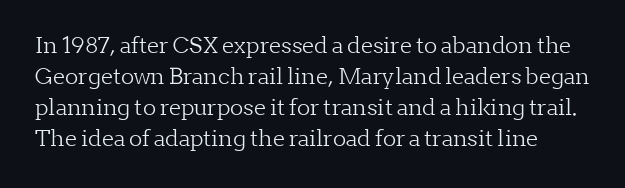
Tracking value appears to be zero — textbook default spacing. The typesetting does not lean heavy: it is not bold. Descenders are the only things crossing below the line. Successive baselines arrive at the customary interval. No italicization has been applied; the sample stays upright.
